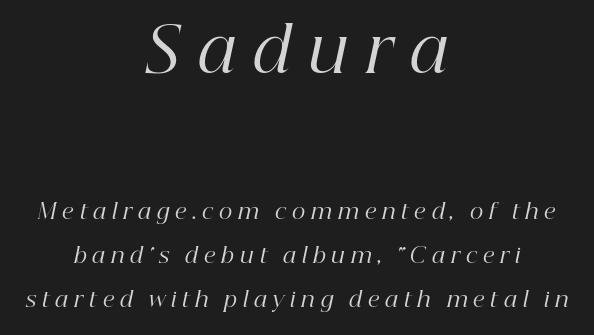
The image shows 62 px regular-weight serif type, italic (leaning right); set centered, loose line spacing (2.09x), unusually wide letter spacing (+0.28 em), not underlined; the first (top) block is 2.95x larger; high stroke contrast and a medium x-height.
